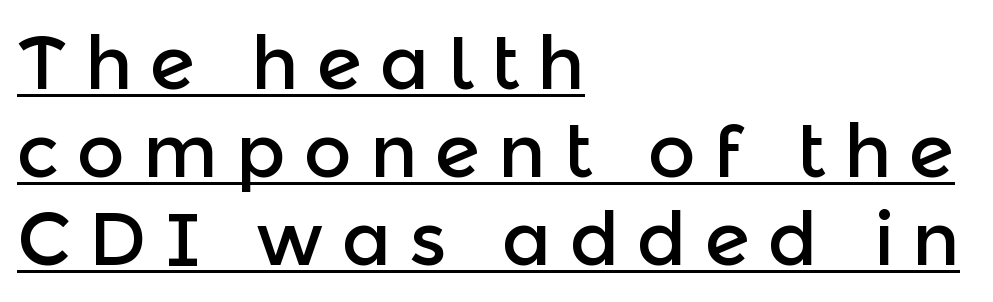
The face used here is rendered with a markedly widened letterfit. Upright lettering throughout. The string is rendered with underlining switched on. Layout note: lines flush left.
